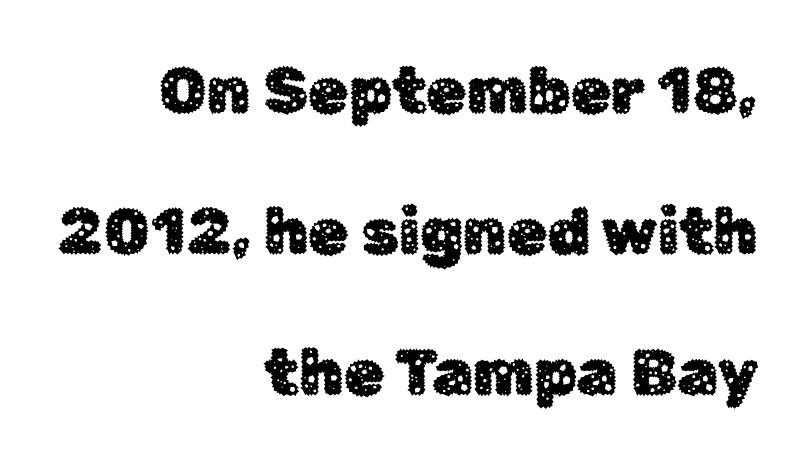
{"serif": "no", "italic": "no", "width": "normal", "stroke_contrast": "low", "x_height": "medium", "monospaced": "no", "underline": "no", "align": "right", "line_spacing": "loose", "line_spacing_ratio": 2.17, "letter_spacing": "normal", "letter_spacing_em": 0.0, "glyph_px": 65}
